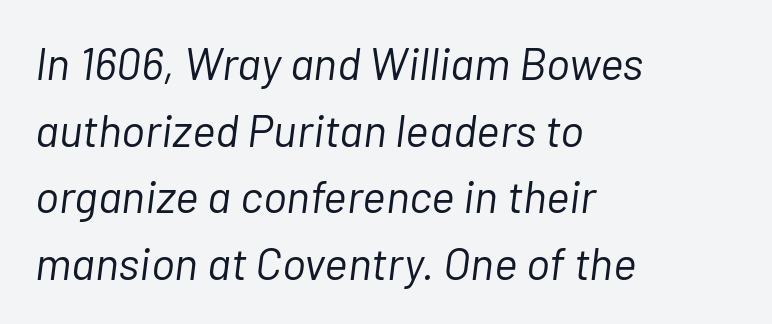
Q: Is the text bold? A: No.
Q: Is the text italic (slanted)? A: Yes, it leans right by about 7 degrees.
Q: Is the text underlined? A: No.
Q: How is the paragraph aligned? A: Left-aligned.
Q: Is the spacing between letters normal or unusually wide? A: Normal.
Q: Is the spacing between lines tight, normal or loose? A: Normal.
Q: Width (condensed, normal, or wide)? A: Normal.
Q: Stroke contrast? A: Low.
Q: x-height? A: Medium.
Q: Monospaced? A: No.
